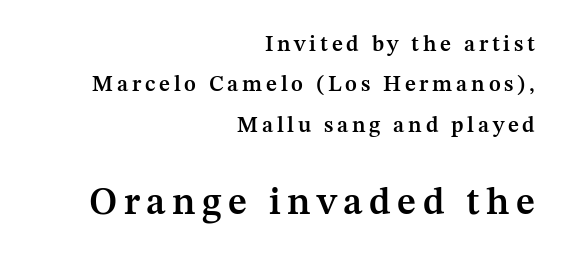
The image shows 38 px semibold serif type, upright; set right-aligned, line spacing 1.83x, not underlined; the second (bottom) block is 1.73x larger; medium stroke contrast and a medium x-height.
